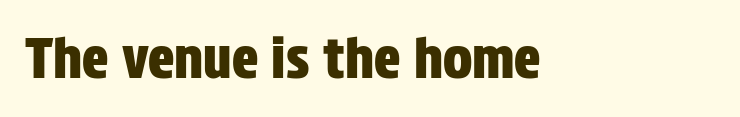
The rendering uses natural spacing where letterforms have individual widths. Italic: no, the glyphs are upright roman. Line starts are locked; line ends wander. Grotesque or geometric, the face here clearly has no serifs.
